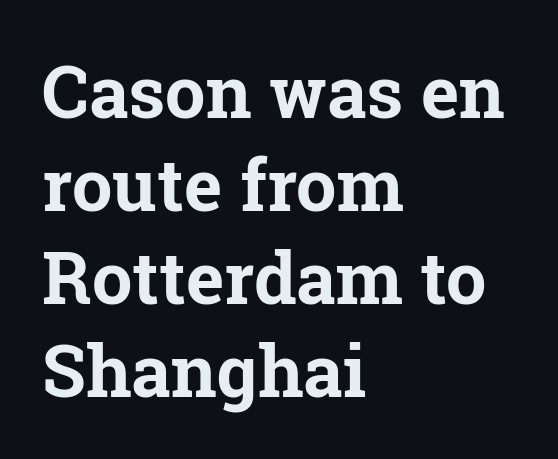
Leftover space on each line is placed entirely after the last word. Varying glyph widths throughout — classic text-font behaviour. Rendered with straight, roman letterforms. Little horizontal feet cap the strokes, marking this as serif type.
